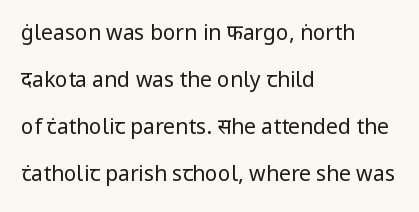
{"italic": "no", "bold": "no", "underline": "no", "align": "left", "line_spacing": "loose", "line_spacing_ratio": 2.24, "letter_spacing": "normal", "letter_spacing_em": 0.0, "glyph_px": 21}
